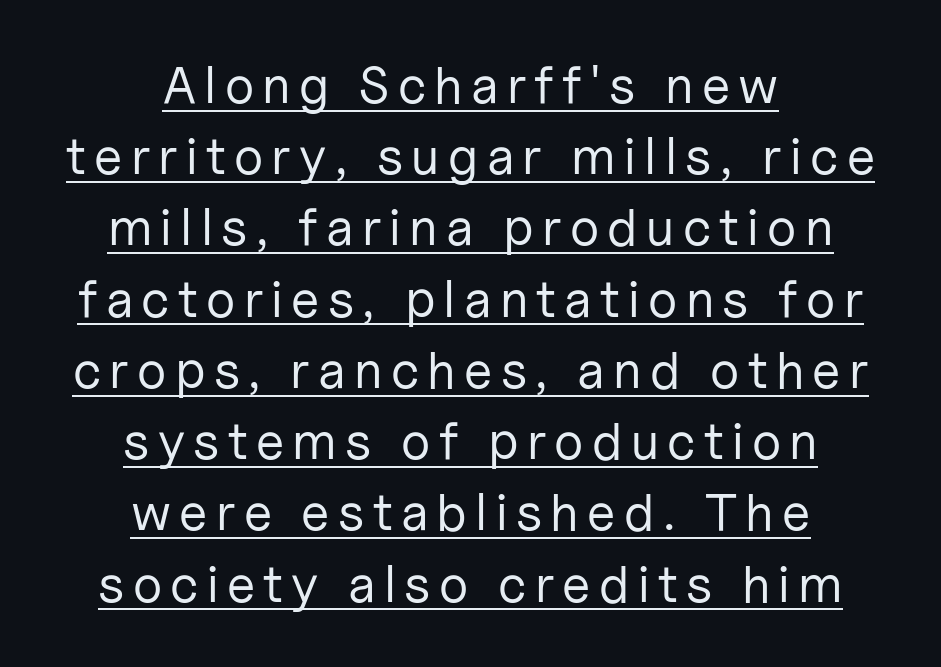
The image shows 52 px regular-weight sans-serif type, upright; set centered, normal line spacing (1.37x), underlined; low stroke contrast and a medium x-height.
